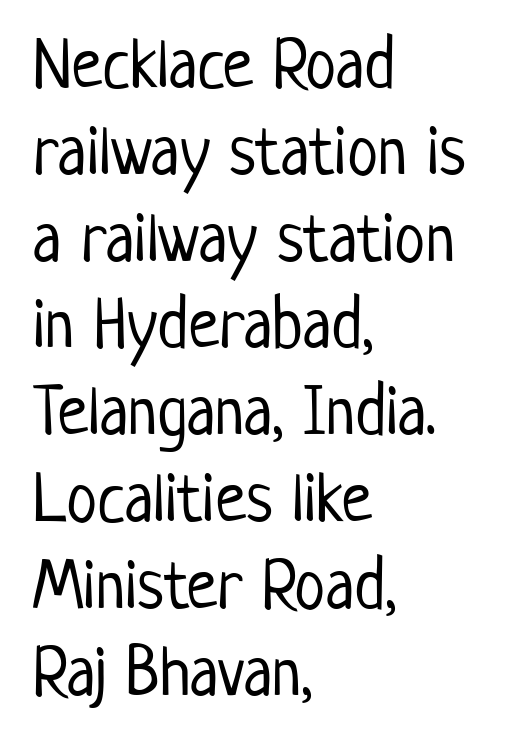
The image shows 70 px light, condensed sans-serif type, upright; set left-aligned, line spacing 1.24x, normal letter spacing, not underlined; low stroke contrast and a medium x-height.
